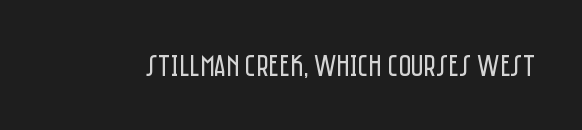
The image shows 31 px regular-weight, condensed sans-serif type, upright; set normal letter spacing, not underlined; low stroke contrast and a large x-height.
